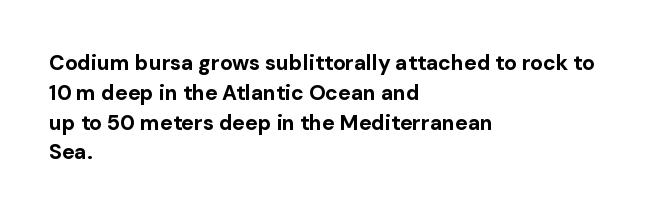
{"italic": "no", "bold": "yes", "underline": "no", "align": "left", "line_spacing": "normal", "line_spacing_ratio": 1.42, "letter_spacing": "normal", "letter_spacing_em": 0.0, "glyph_px": 21}
